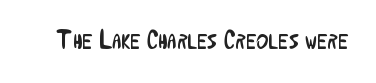
A roman cut, with each character standing at attention. Decoration check: the copy has no underline. The gaps between neighbouring characters are ordinary and unremarkable. Bold? No — there's no thickening of the strokes.
